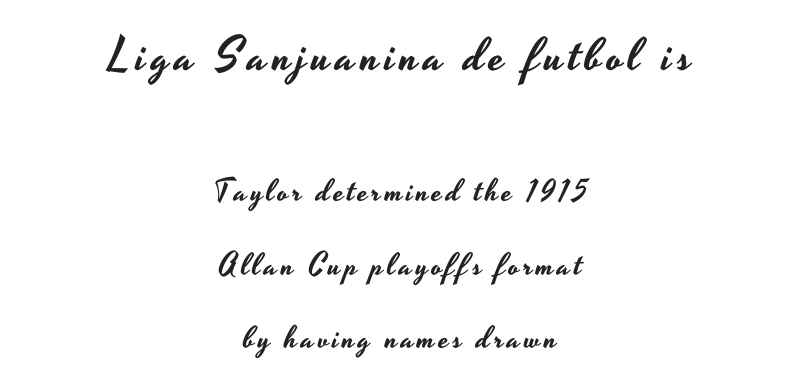
Typesetter's note — upper block bumped up in size, lower block left smaller. Horizontal alignment here is central, giving a formal, balanced look. Proportional: the letters do not fall into vertical columns. Lines of text with bare space underneath.
